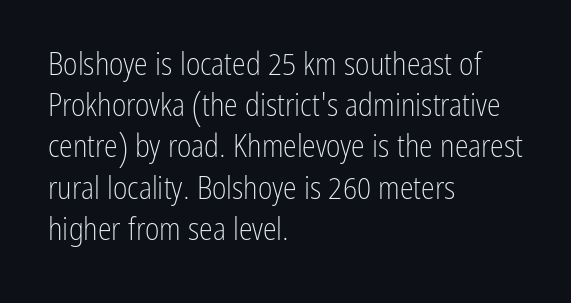
{"serif": "no", "italic": "no", "bold": "no", "weight": "light", "width": "condensed", "stroke_contrast": "low", "x_height": "medium", "monospaced": "no", "underline": "no", "align": "left", "line_spacing": "normal", "line_spacing_ratio": 1.33, "letter_spacing": "normal", "letter_spacing_em": 0.0, "glyph_px": 31}
